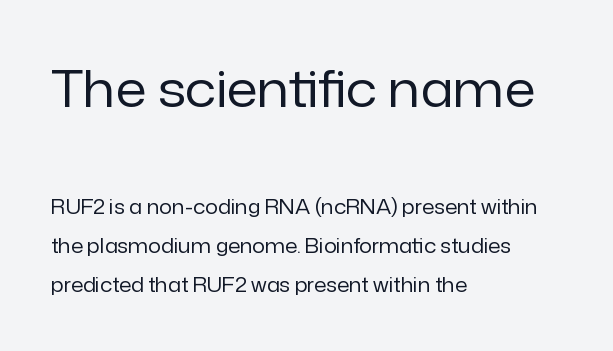
Q: Is the text bold? A: No.
Q: Is the text italic (slanted)? A: No, it is upright.
Q: Is the typeface a serif or a sans-serif typeface? A: Sans-serif.
Q: Is the text underlined? A: No.
Q: How is the paragraph aligned? A: Left-aligned.
Q: Is the spacing between letters normal or unusually wide? A: Normal.
Q: Is the spacing between lines tight, normal or loose? A: Loose.
Q: Which block of text is set in a larger size, the first (top) or the second (bottom)? A: The first (top) one.
Q: Width (condensed, normal, or wide)? A: Normal.
Q: Stroke contrast? A: Low.
Q: x-height? A: Medium.
Q: Monospaced? A: No.
